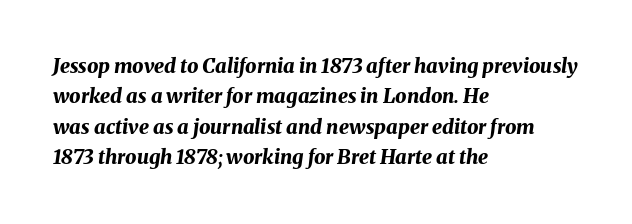
Casual observation: everything's shoved over to the left. The rows are spaced the way most documents space them. An italicized treatment has been applied to the whole sample. Only glyphs here, with clear space below each row. The type is set solid horizontally, with unmodified tracking. The glyphs have the mass of a bold cut.
